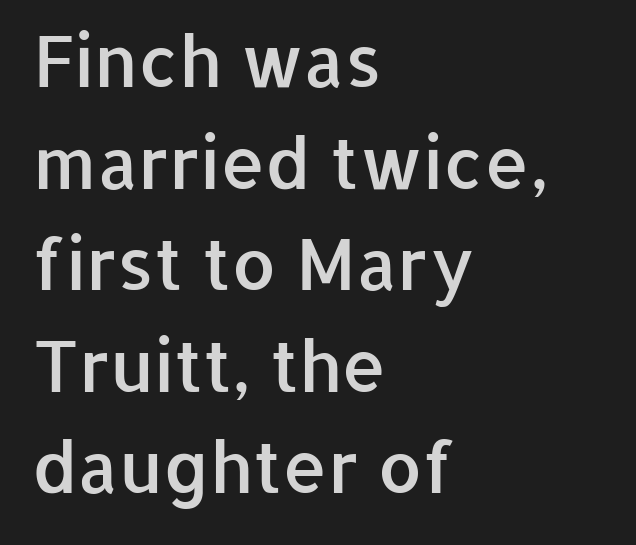
Q: Is the text bold? A: Semi-bold.
Q: Is the text italic (slanted)? A: No, it is upright.
Q: Is the typeface a serif or a sans-serif typeface? A: Sans-serif.
Q: Is the text underlined? A: No.
Q: How is the paragraph aligned? A: Left-aligned.
Q: Is the spacing between letters normal or unusually wide? A: Normal.
Q: Is the spacing between lines tight, normal or loose? A: Normal.
Q: Width (condensed, normal, or wide)? A: Normal.
Q: Stroke contrast? A: Low.
Q: x-height? A: Medium.
Q: Monospaced? A: No.
